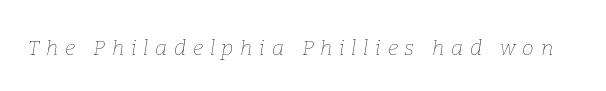
The image shows 21 px text type, italic (leaning right); set unusually wide letter spacing (+0.32 em), not underlined.
